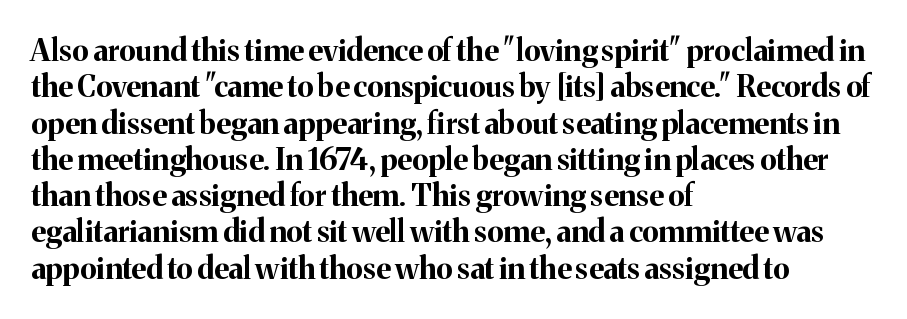
The face used here is proportionally spaced, like ordinary book or web type. These lines keep a tight, regular rhythm from letter to letter. I'd describe the lettering as bold — thick and assertive. Unlike a clean sans, this face finishes its strokes with serifs. The passage shown is not underscored anywhere.
